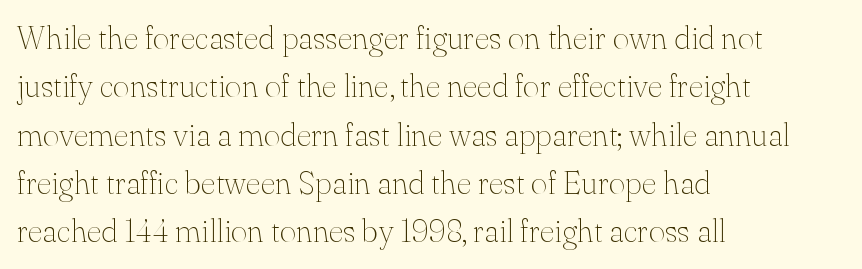
Character widths vary here, with narrow letters taking less room than wide ones. The font family rendered here belongs to the serif group. Do the letters lean? They stand straight. Summary of vertical rhythm: regular, with standard interline spacing. Nothing heavy about these letters — not bold at all.
